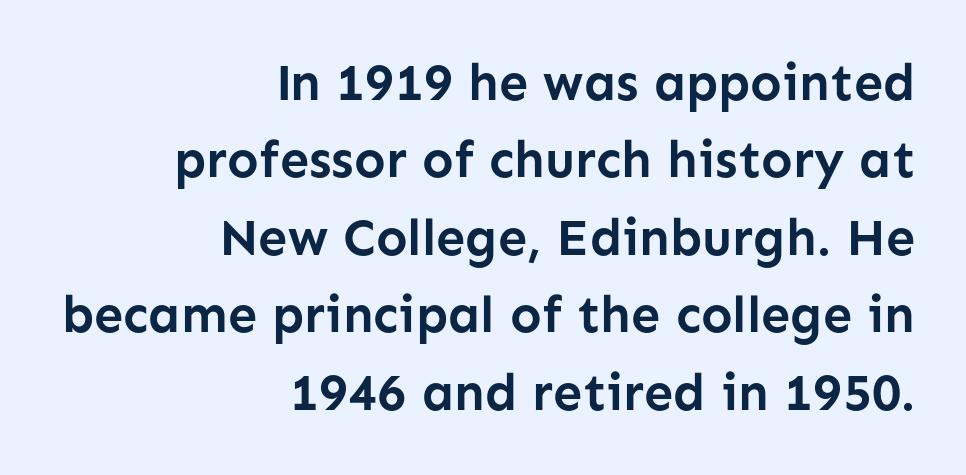
The image shows 52 px semibold sans-serif type, upright; set right-aligned, normal line spacing (1.49x), normal letter spacing, not underlined; low stroke contrast and a medium x-height.
